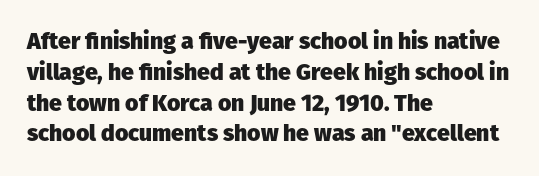
{"italic": "no", "bold": "yes", "underline": "no", "align": "left", "line_spacing": "normal", "line_spacing_ratio": 1.34, "letter_spacing": "normal", "letter_spacing_em": 0.0, "glyph_px": 23}
